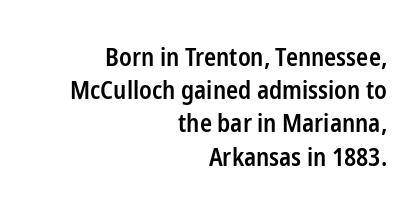
{"italic": "no", "bold": "semi", "underline": "no", "align": "right", "line_spacing": "normal", "line_spacing_ratio": 1.33, "letter_spacing": "normal", "letter_spacing_em": 0.0, "glyph_px": 25}
